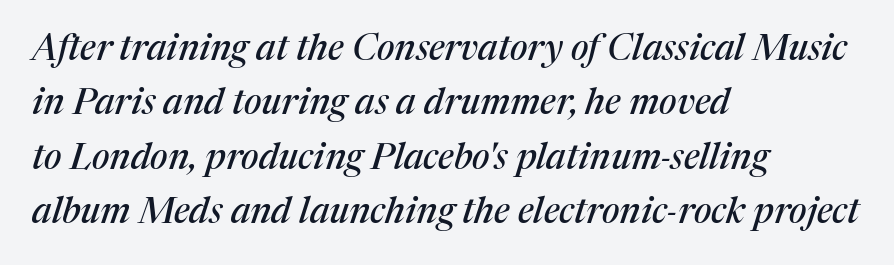
The image shows 36 px serif type, italic (leaning right); set left-aligned, normal line spacing (1.51x), normal letter spacing, not underlined; medium stroke contrast and a medium x-height.
